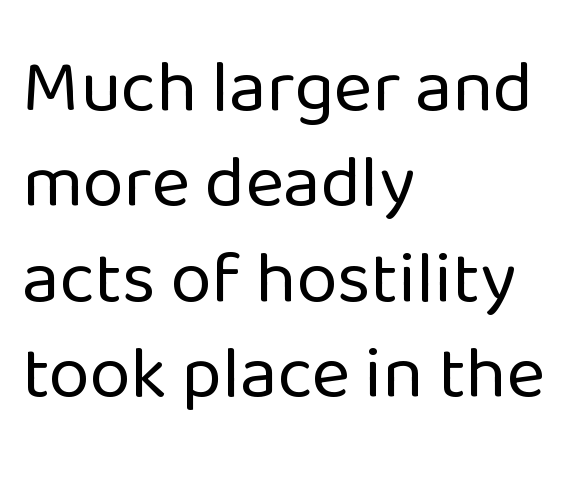
Stems and bowls with no extra thickness — not bold. The typesetter chose a ragged-right arrangement here. Nope, not italic — everything's standing straight. Evenly set lines give the paragraph a standard silhouette. The foot of each line stays bare and open.
